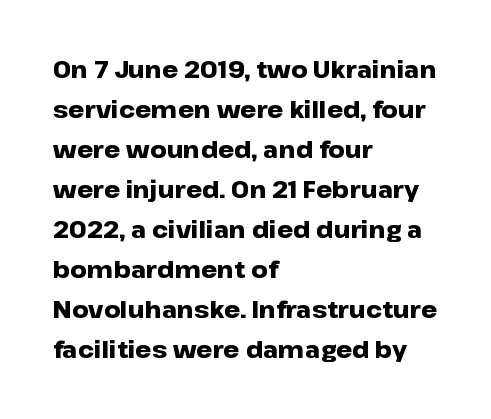
The image shows 23 px bold type, upright; set left-aligned, line spacing 1.74x, normal letter spacing, not underlined.
